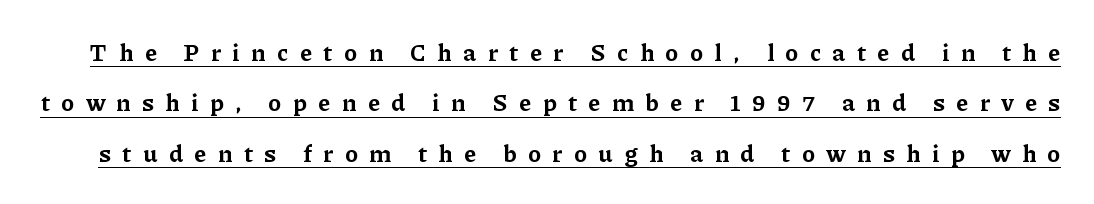
{"italic": "no", "bold": "yes", "underline": "yes", "line_spacing": "loose", "line_spacing_ratio": 2.1, "letter_spacing": "wide", "letter_spacing_em": 0.49, "glyph_px": 24}
